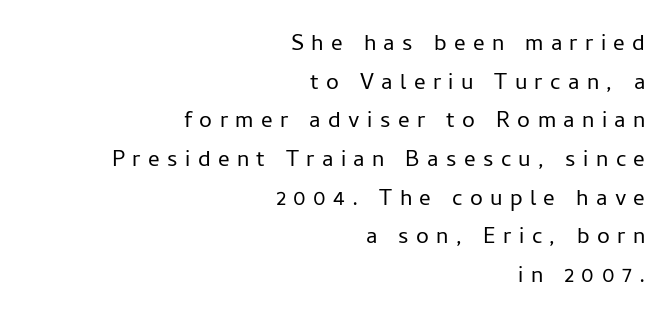
The image shows 23 px text type, upright; set right-aligned, normal line spacing (1.68x), unusually wide letter spacing (+0.32 em), not underlined.
